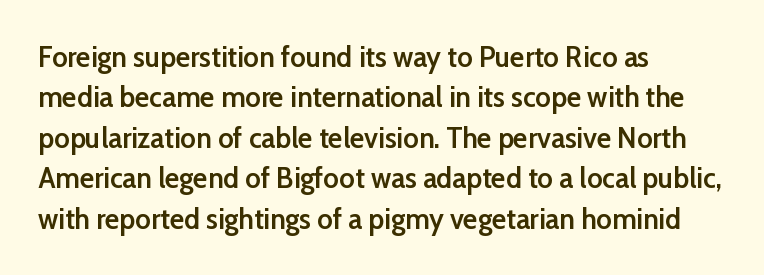
{"serif": "no", "italic": "no", "bold": "semi", "weight": "semibold", "width": "normal", "stroke_contrast": "low", "x_height": "medium", "monospaced": "no", "underline": "no", "align": "left", "line_spacing": "normal", "line_spacing_ratio": 1.35, "letter_spacing": "normal", "letter_spacing_em": 0.0, "glyph_px": 30}
